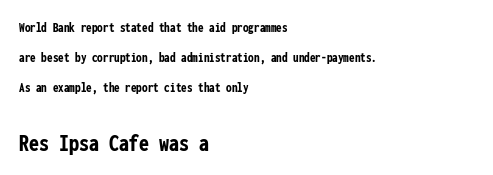
Q: Is the text bold? A: Yes.
Q: Is the text italic (slanted)? A: No, it is upright.
Q: Is the text underlined? A: No.
Q: How is the paragraph aligned? A: Left-aligned.
Q: Is the spacing between letters normal or unusually wide? A: Normal.
Q: Is the spacing between lines tight, normal or loose? A: Loose.
Q: Which block of text is set in a larger size, the first (top) or the second (bottom)? A: The second (bottom) one.
